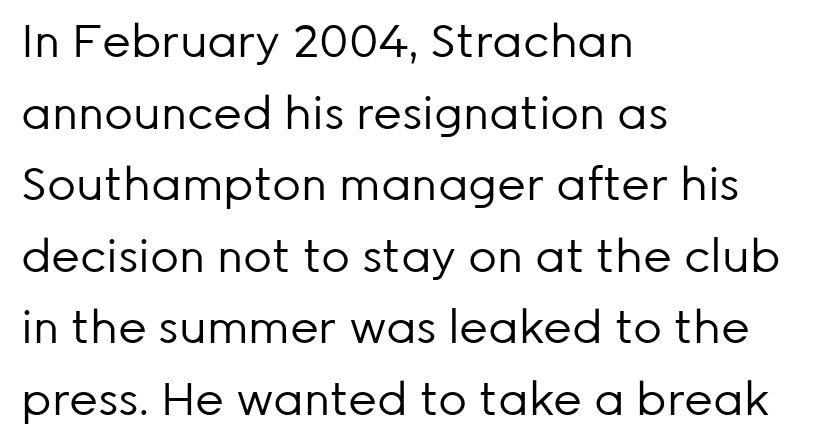
Layout note: lines flush left. This rendering leaves character spacing at its baseline value. The space directly below the letters is spotless. Serifs: no, the terminals of the letterforms are clean. These lines were composed using upright roman letters.
